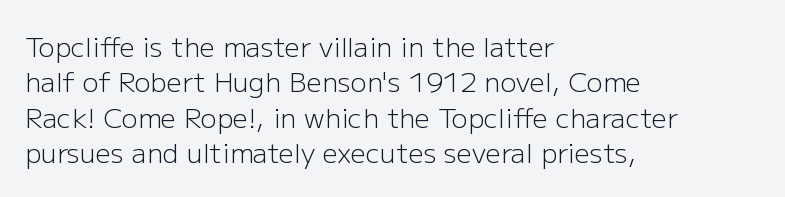
{"italic": "no", "bold": "no", "underline": "no", "align": "left", "line_spacing": "normal", "line_spacing_ratio": 1.31, "letter_spacing": "normal", "letter_spacing_em": 0.0, "glyph_px": 27}
